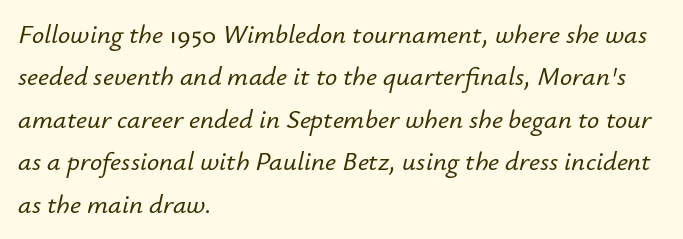
Q: Is the text italic (slanted)? A: Yes, it leans right by about 12 degrees.
Q: Is the text underlined? A: No.
Q: How is the paragraph aligned? A: Left-aligned.
Q: Is the spacing between letters normal or unusually wide? A: Normal.
Q: Is the spacing between lines tight, normal or loose? A: Normal.
